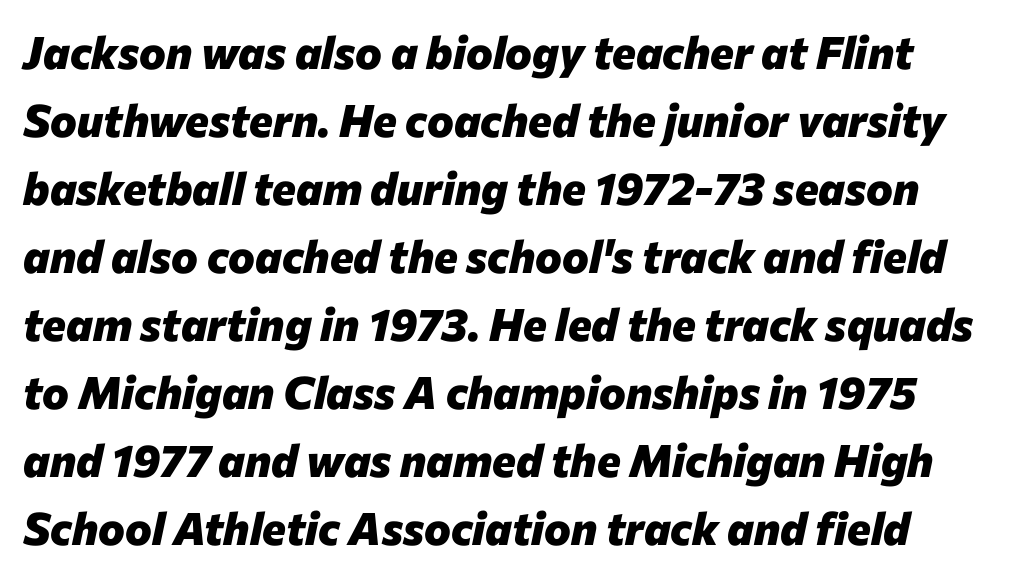
{"italic": "yes", "lean": "right", "slant_degrees": 12, "bold": "yes", "weight": "heavy", "width": "normal", "stroke_contrast": "low", "x_height": "medium", "monospaced": "no", "underline": "no", "line_spacing": "normal", "line_spacing_ratio": 1.51, "letter_spacing": "normal", "letter_spacing_em": 0.0, "glyph_px": 45}
